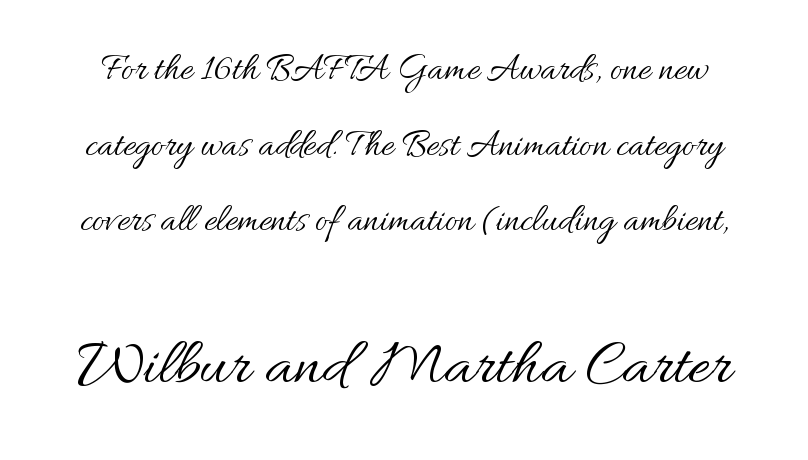
The image shows 67 px regular-weight type; set loose line spacing (1.99x), normal letter spacing, not underlined; the second (bottom) block is 1.76x larger; medium stroke contrast and a small x-height.
